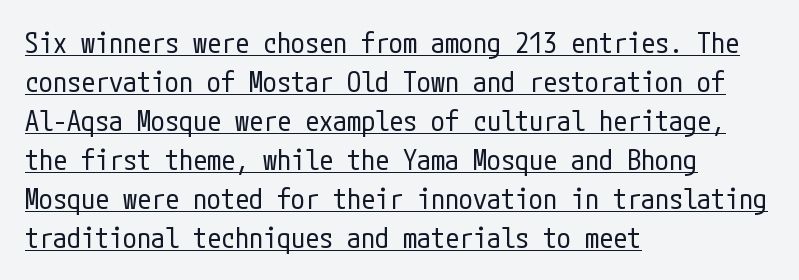
This rendering uses left alignment, leaving the right contour irregular. Is there an underline? Yes — a line sits under the letters. Quick note: not italic, upright. A quiet, ordinary-to-light weight characterises the typeface.
